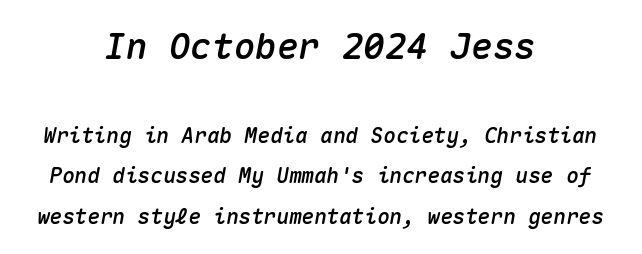
{"italic": "yes", "lean": "right", "slant_degrees": 10, "width": "normal", "stroke_contrast": "medium", "x_height": "medium", "monospaced": "yes", "underline": "no", "align": "center", "line_spacing": "loose", "line_spacing_ratio": 1.94, "letter_spacing": "normal", "letter_spacing_em": 0.0, "larger_block": "first", "size_ratio": 1.71, "glyph_px": 36}
